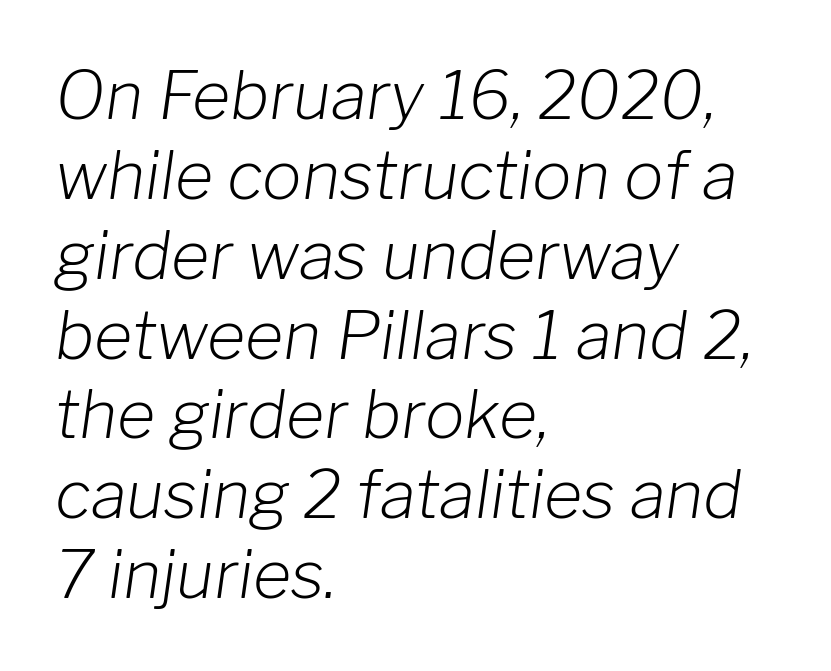
{"italic": "yes", "lean": "right", "slant_degrees": 8, "bold": "no", "weight": "light", "width": "normal", "stroke_contrast": "low", "x_height": "medium", "monospaced": "no", "underline": "no", "align": "left", "line_spacing_ratio": 1.21, "letter_spacing": "normal", "letter_spacing_em": 0.0, "glyph_px": 66}
